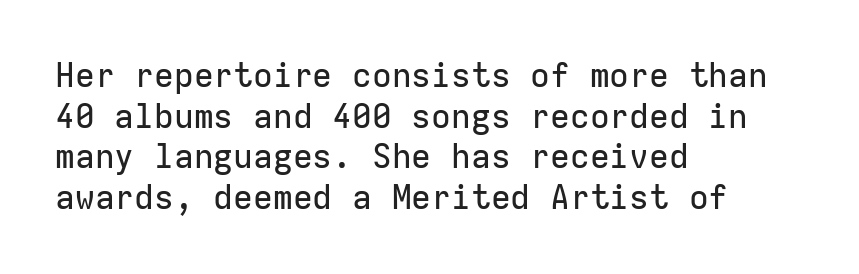
Q: Is the text italic (slanted)? A: No, it is upright.
Q: Is the typeface a serif or a sans-serif typeface? A: Sans-serif.
Q: Is the text underlined? A: No.
Q: How is the paragraph aligned? A: Left-aligned.
Q: Is the spacing between letters normal or unusually wide? A: Normal.
Q: Width (condensed, normal, or wide)? A: Normal.
Q: Stroke contrast? A: Low.
Q: x-height? A: Medium.
Q: Monospaced? A: Yes.
